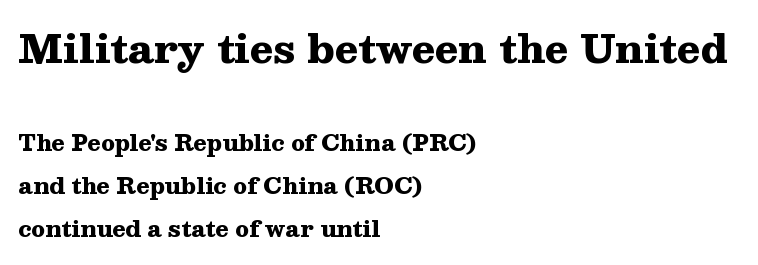
Words float on clear page, feet unadorned. Type size steps down from the first block to the second. Tracking here is standard; glyphs follow each other at the usual distance. A typesetter would call this leading open, well beyond the default.
